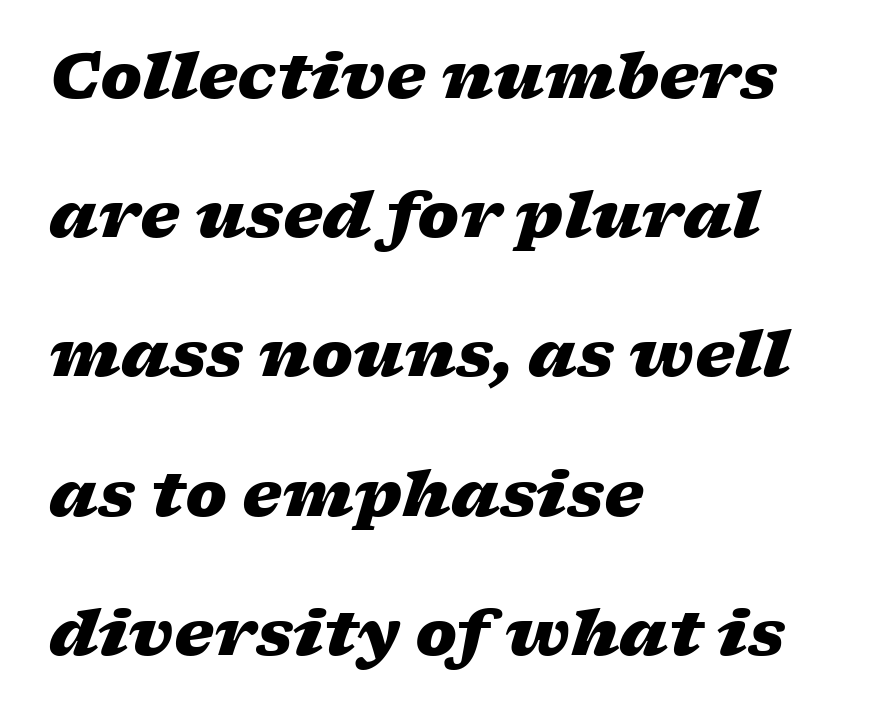
{"italic": "yes", "lean": "right", "slant_degrees": 17, "bold": "yes", "weight": "heavy", "width": "wide", "stroke_contrast": "low", "x_height": "medium", "monospaced": "no", "underline": "no", "align": "left", "line_spacing": "loose", "line_spacing_ratio": 2.21, "letter_spacing": "normal", "letter_spacing_em": 0.0, "glyph_px": 63}
